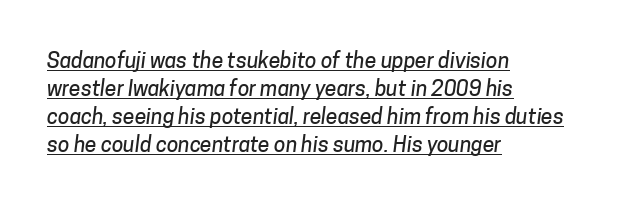
Has an underline been added? It has. The leading is moderate, giving the passage an even texture. Glyph-to-glyph distance matches everyday printed text. The rendering anchors every line to the left-hand side.
